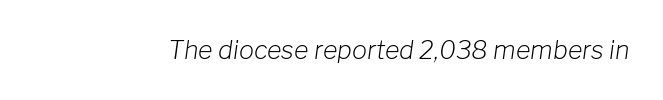
The image shows 25 px text type, italic (leaning right); set normal letter spacing, not underlined.
